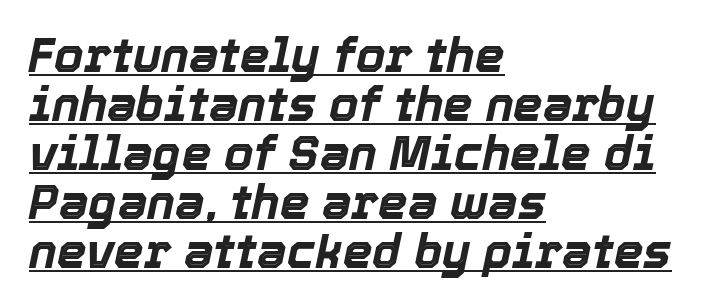
The image shows 47 px bold type, italic (leaning right); set left-aligned, tight line spacing (1.04x), normal letter spacing, underlined; a medium x-height.
